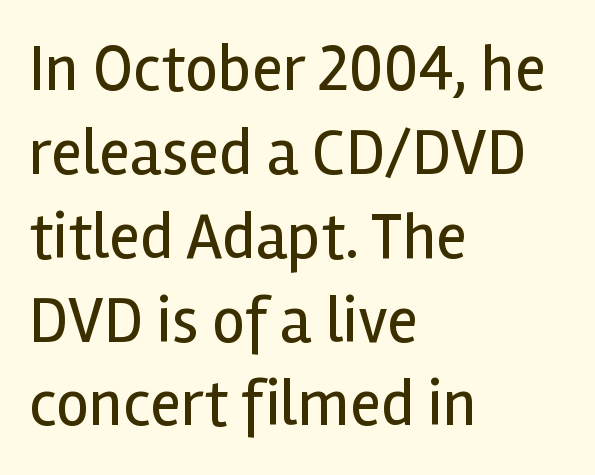
The image shows 65 px regular-weight sans-serif type, upright; set left-aligned, normal line spacing (1.29x), normal letter spacing, not underlined; a medium x-height.
